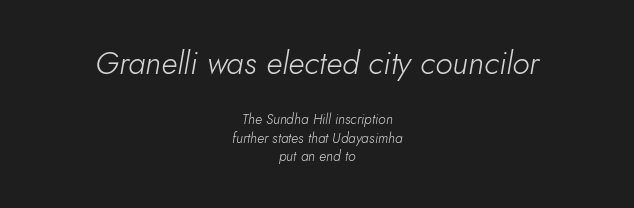
The image shows 32 px light type, italic (leaning right); set centered, normal line spacing (1.33x), normal letter spacing, not underlined; the first (top) block is 2.29x larger; low stroke contrast and a small x-height.
